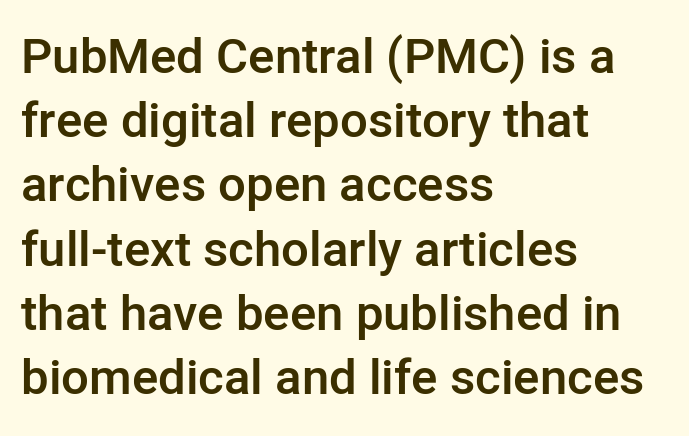
{"serif": "no", "italic": "no", "bold": "semi", "weight": "semibold", "width": "normal", "stroke_contrast": "low", "x_height": "medium", "monospaced": "no", "underline": "no", "align": "left", "line_spacing": "normal", "line_spacing_ratio": 1.31, "letter_spacing": "normal", "letter_spacing_em": 0.0, "glyph_px": 49}
